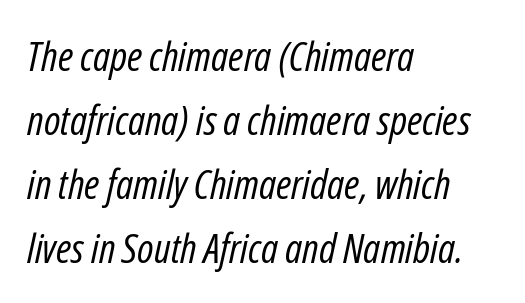
Q: Is the text bold? A: No.
Q: Is the text italic (slanted)? A: Yes, it leans right by about 12 degrees.
Q: Is the text underlined? A: No.
Q: How is the paragraph aligned? A: Left-aligned.
Q: Is the spacing between letters normal or unusually wide? A: Normal.
Q: Is the spacing between lines tight, normal or loose? A: Normal.
Q: Width (condensed, normal, or wide)? A: Condensed.
Q: Stroke contrast? A: Low.
Q: x-height? A: Medium.
Q: Monospaced? A: No.
